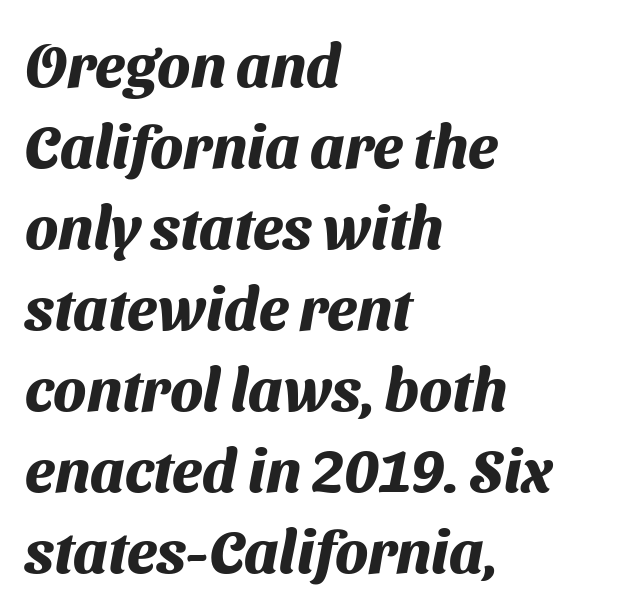
Q: Is the text bold? A: Yes.
Q: Is the typeface a serif or a sans-serif typeface? A: Sans-serif.
Q: Is the text underlined? A: No.
Q: How is the paragraph aligned? A: Left-aligned.
Q: Is the spacing between letters normal or unusually wide? A: Normal.
Q: Is the spacing between lines tight, normal or loose? A: Normal.
Q: Width (condensed, normal, or wide)? A: Normal.
Q: Stroke contrast? A: Medium.
Q: x-height? A: Medium.
Q: Monospaced? A: No.
